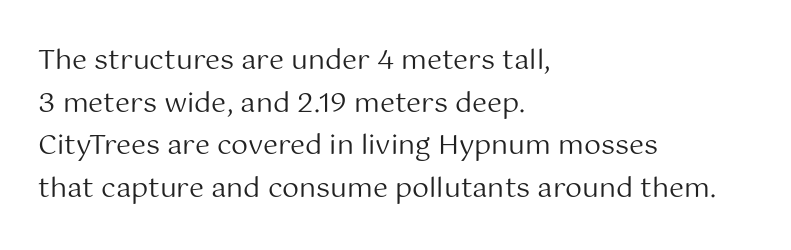
The image shows 27 px text type, upright; set left-aligned, normal line spacing (1.58x), normal letter spacing, not underlined.
